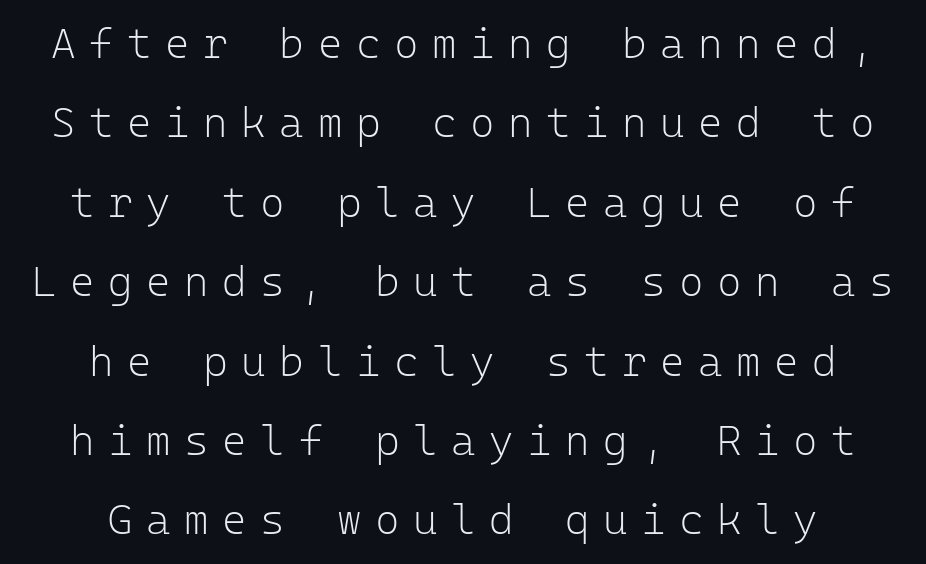
{"serif": "no", "italic": "no", "bold": "no", "weight": "light", "width": "normal", "stroke_contrast": "low", "x_height": "medium", "monospaced": "yes", "underline": "no", "align": "center", "line_spacing_ratio": 1.89, "letter_spacing": "wide", "letter_spacing_em": 0.32, "glyph_px": 42}
